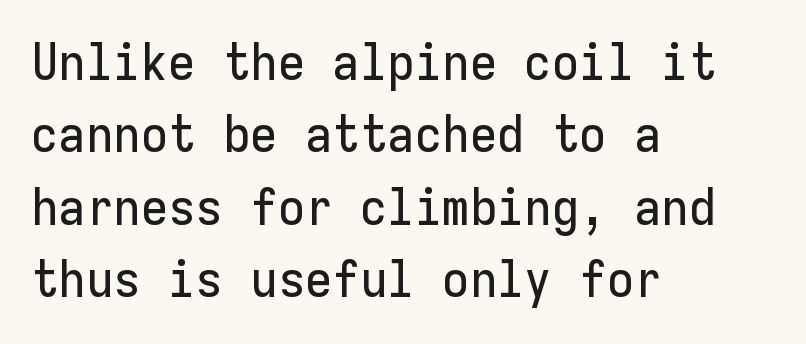
Q: Is the text italic (slanted)? A: No, it is upright.
Q: Is the typeface a serif or a sans-serif typeface? A: Sans-serif.
Q: Is the text underlined? A: No.
Q: How is the paragraph aligned? A: Left-aligned.
Q: Is the spacing between letters normal or unusually wide? A: Normal.
Q: Is the spacing between lines tight, normal or loose? A: Normal.
Q: Width (condensed, normal, or wide)? A: Normal.
Q: Stroke contrast? A: Low.
Q: x-height? A: Medium.
Q: Monospaced? A: Yes.
